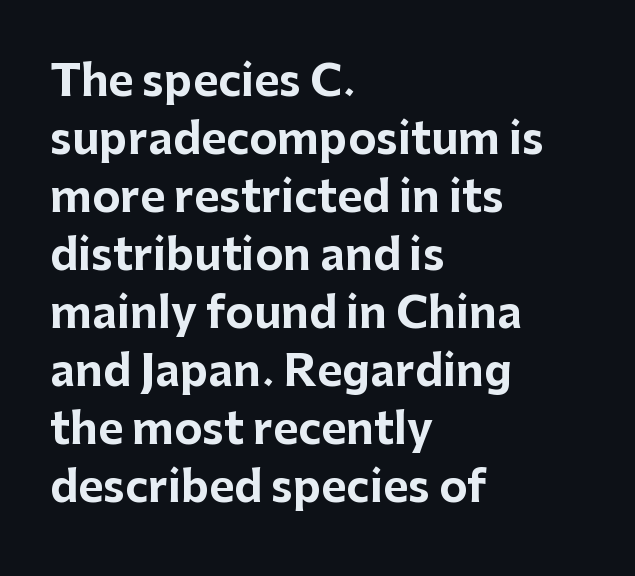
The face used here is proportionally spaced, like ordinary book or web type. Each line starts at the same left margin while the right side varies. Decoration check: the copy has no underline. Does the weight exceed regular? Yes, all the way to bold.
